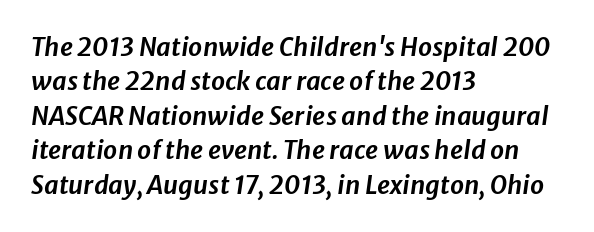
Alignment: flush left. Spacing between characters is what you'd get straight out of the box. The strip under each line holds only bare page. The specimen reads as italic at a glance. Quick note: interline space is typical.
